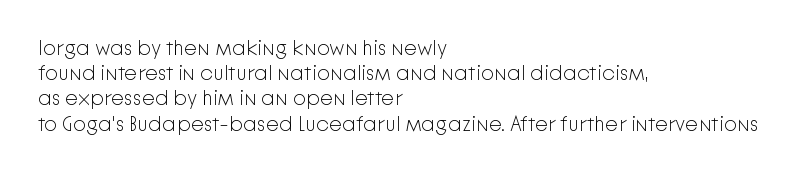
The letterforms sit shoulder to shoulder at normal distance. Typeset ragged right — the left edge is the straight one. The lettering holds an erect, upright posture throughout. Vertical stems look standard width or narrower in stroke. Beneath every word, the page is bare.
